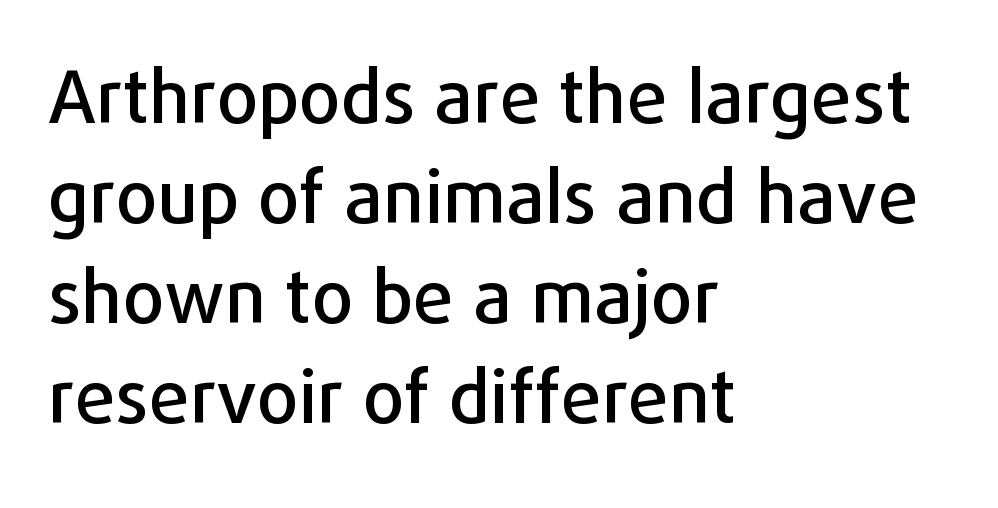
Q: Is the text italic (slanted)? A: No, it is upright.
Q: Is the typeface a serif or a sans-serif typeface? A: Sans-serif.
Q: Is the text underlined? A: No.
Q: How is the paragraph aligned? A: Left-aligned.
Q: Is the spacing between letters normal or unusually wide? A: Normal.
Q: Is the spacing between lines tight, normal or loose? A: Normal.
Q: Width (condensed, normal, or wide)? A: Normal.
Q: Stroke contrast? A: Low.
Q: x-height? A: Medium.
Q: Monospaced? A: No.
